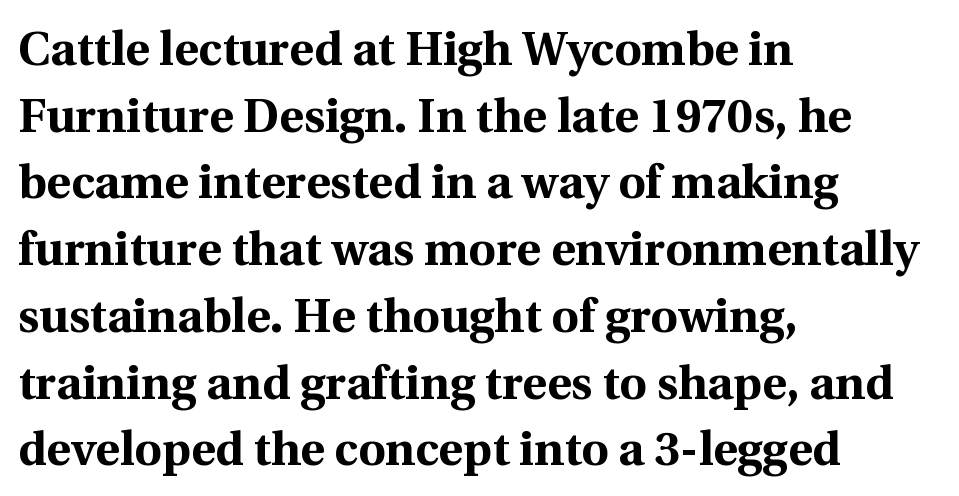
{"serif": "yes", "italic": "no", "bold": "yes", "weight": "bold", "width": "normal", "x_height": "medium", "monospaced": "no", "underline": "no", "align": "left", "line_spacing": "normal", "line_spacing_ratio": 1.42, "letter_spacing": "normal", "letter_spacing_em": 0.0, "glyph_px": 47}
